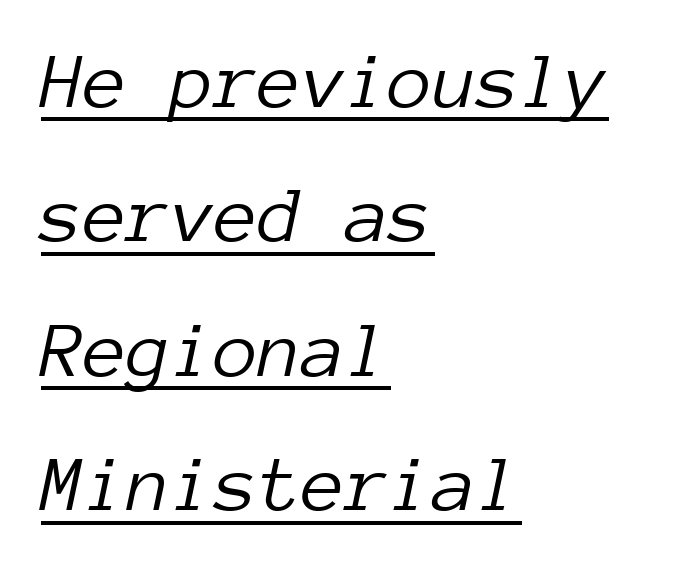
{"italic": "yes", "lean": "right", "slant_degrees": 12, "bold": "no", "weight": "light", "width": "normal", "stroke_contrast": "low", "x_height": "medium", "monospaced": "yes", "underline": "yes", "align": "left", "line_spacing": "normal", "line_spacing_ratio": 1.68, "letter_spacing": "normal", "letter_spacing_em": 0.0, "glyph_px": 80}
